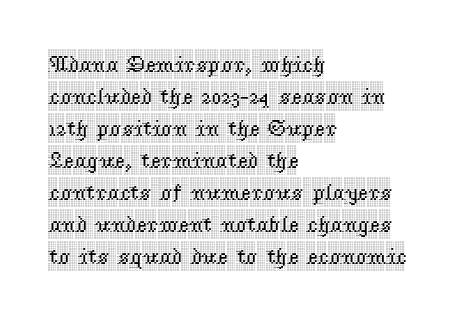
Q: Is the text italic (slanted)? A: No, it is upright.
Q: Is the text underlined? A: No.
Q: How is the paragraph aligned? A: Left-aligned.
Q: Is the spacing between letters normal or unusually wide? A: Normal.
Q: Is the spacing between lines tight, normal or loose? A: Normal.
